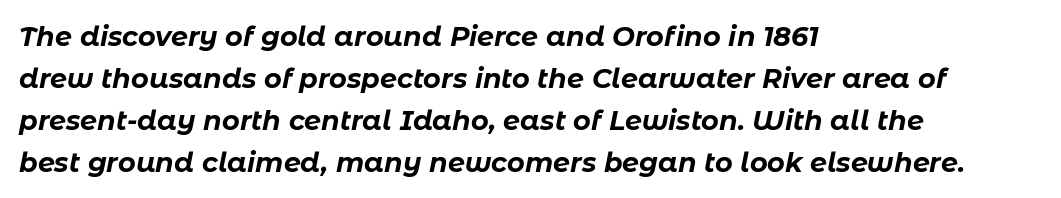
{"italic": "yes", "lean": "right", "slant_degrees": 11, "bold": "yes", "underline": "no", "align": "left", "line_spacing": "normal", "line_spacing_ratio": 1.55, "letter_spacing": "normal", "letter_spacing_em": 0.0, "glyph_px": 27}
